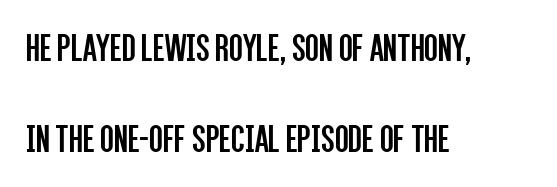
{"serif": "no", "italic": "no", "bold": "no", "weight": "regular", "width": "condensed", "stroke_contrast": "low", "x_height": "large", "monospaced": "no", "underline": "no", "align": "left", "line_spacing": "loose", "line_spacing_ratio": 2.28, "letter_spacing": "normal", "letter_spacing_em": 0.0, "glyph_px": 40}
